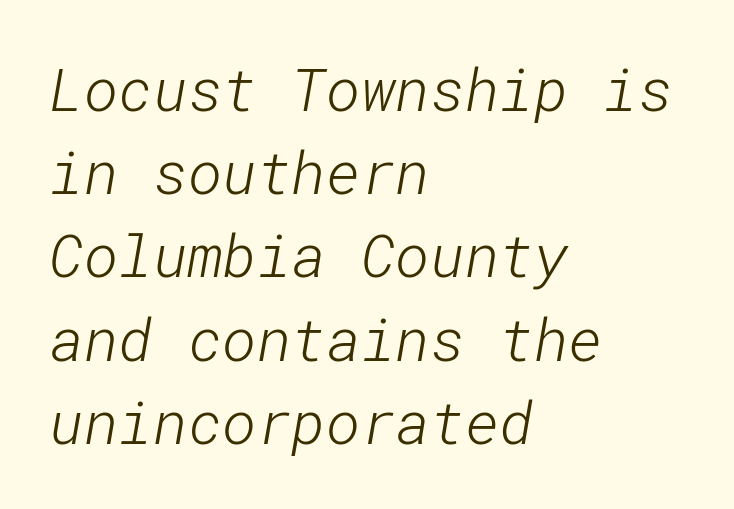
The image shows 59 px light sans-serif type; set left-aligned, normal line spacing (1.41x), normal letter spacing, not underlined; low stroke contrast and a medium x-height.
